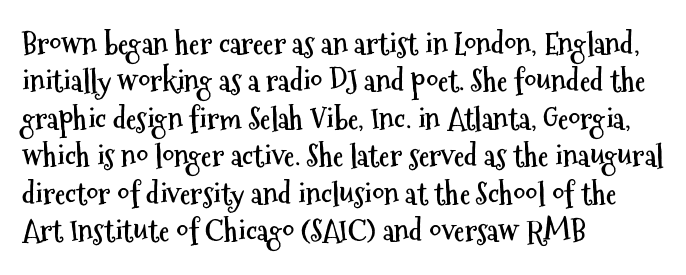
Summary of vertical rhythm: regular, with standard interline spacing. A student would call this left alignment; a typographer would say flush left, rag right. The face used here is a sans, in the tradition of grotesques and geometrics. In terms of weight, the rendering is a true, heavy bold. Underline: absent.
